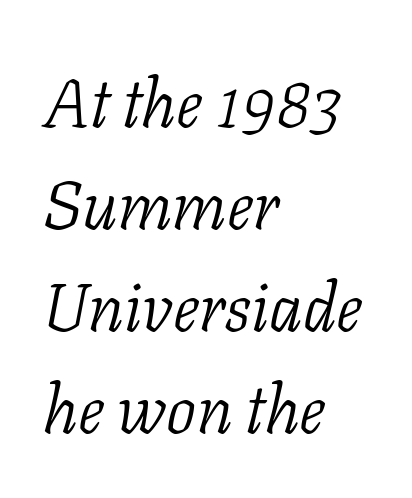
Is this a fixed-width face? No — the glyphs have proportional, varying widths. The text block is weighted toward the left margin, trailing off unevenly rightward. This rendering leaves character spacing at its baseline value. Nobody drew a line under any word here. Observe the serifs anchoring each vertical stroke in this sample.
